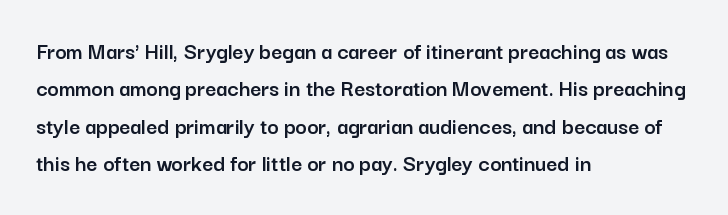
{"italic": "no", "underline": "no", "align": "left", "line_spacing": "normal", "line_spacing_ratio": 1.56, "letter_spacing": "normal", "letter_spacing_em": 0.0, "glyph_px": 24}
